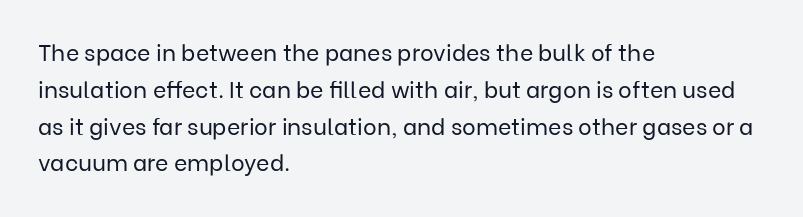
The rendering uses a moderate line-height, typical for paragraphs. The cut favours lightness, reaching ordinary text weight at its darkest. This is roman type, the default non-slanted kind. A student would call this left alignment; a typographer would say flush left, rag right. Honestly, there is no underline to notice here at all. The letterforms sit shoulder to shoulder at normal distance.
